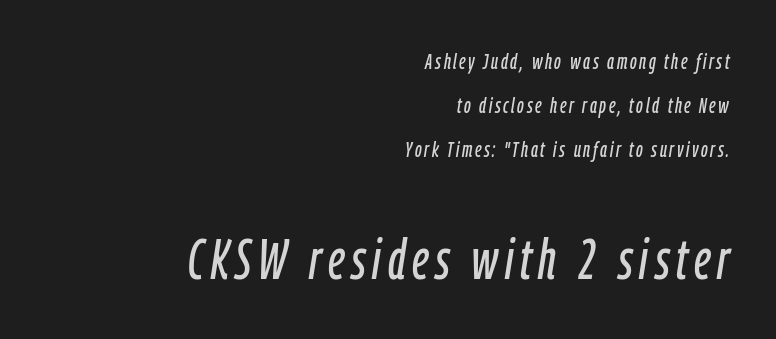
The image shows 56 px condensed type, italic (leaning right); set right-aligned, loose line spacing (2.0x), not underlined; the second (bottom) block is 2.55x larger; low stroke contrast and a medium x-height.
